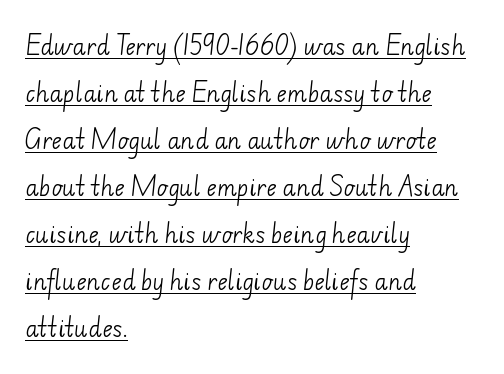
The image shows 22 px text type; set left-aligned, loose line spacing (2.14x), normal letter spacing, underlined.
